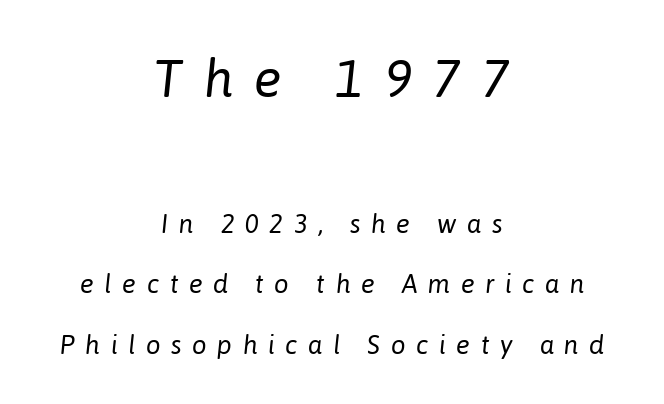
{"italic": "yes", "lean": "right", "slant_degrees": 6, "bold": "no", "weight": "regular", "width": "normal", "stroke_contrast": "low", "x_height": "medium", "monospaced": "no", "underline": "no", "align": "center", "line_spacing": "loose", "line_spacing_ratio": 2.33, "letter_spacing": "wide", "letter_spacing_em": 0.4, "larger_block": "first", "size_ratio": 2.0, "glyph_px": 52}
